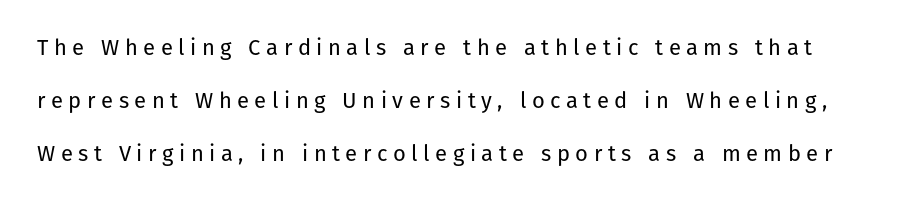
Glyph-to-glyph distance is far greater than everyday printed text. The designer dialed line spacing up above the default. Underline: absent. Heaviness? Minimal to ordinary, like unemphasized prose. Does the lettering tilt? It doesn't — this is upright.
